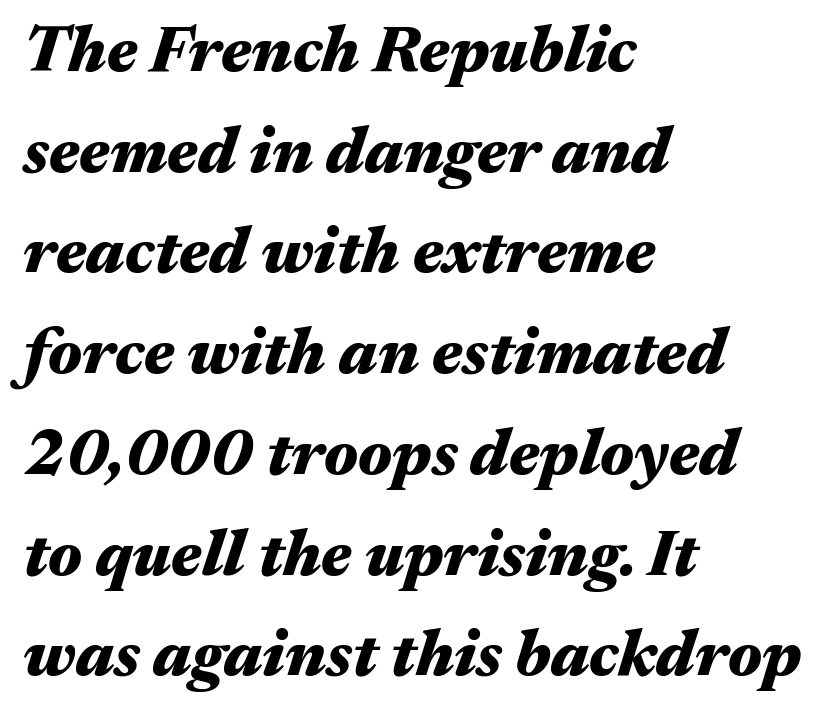
Q: Is the text bold? A: Yes.
Q: Is the text italic (slanted)? A: Yes, it leans right by about 17 degrees.
Q: Is the text underlined? A: No.
Q: How is the paragraph aligned? A: Left-aligned.
Q: Is the spacing between letters normal or unusually wide? A: Normal.
Q: Is the spacing between lines tight, normal or loose? A: Normal.
Q: Width (condensed, normal, or wide)? A: Wide.
Q: Stroke contrast? A: Medium.
Q: x-height? A: Medium.
Q: Monospaced? A: No.
